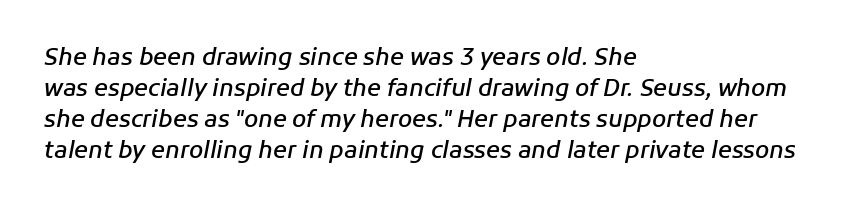
Line beginnings align vertically; line endings do not. A typesetter would call this zero additional tracking. The glyphs have the mass of a demibold cut, below bold. Descenders hang freely into open space.
